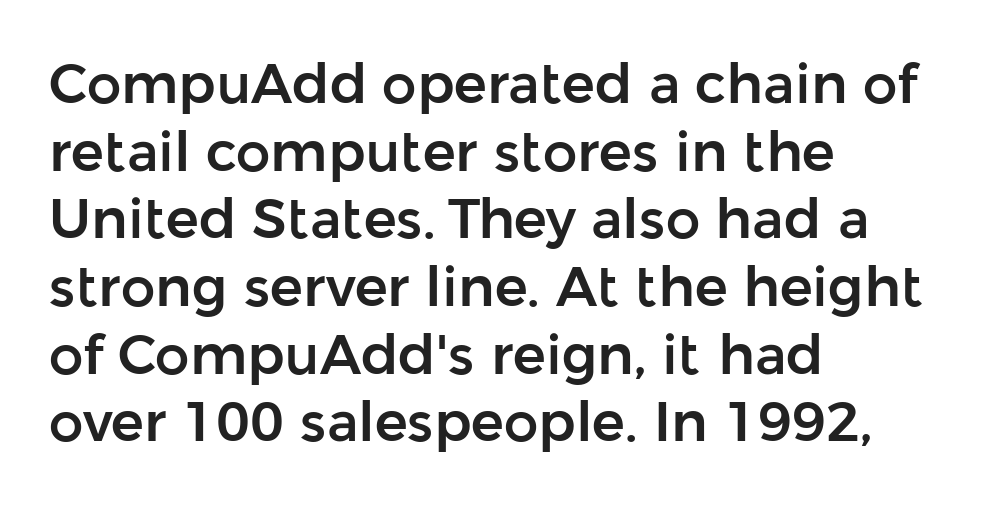
The image shows 55 px sans-serif type, upright; set left-aligned, line spacing 1.23x, normal letter spacing, not underlined; low stroke contrast and a medium x-height.
